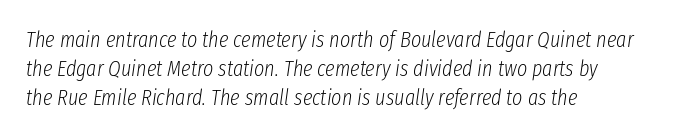
The face used here is rendered with its standard letterfit. This sample keeps an unexceptional amount of space between lines. All the whitespace from short lines collects on the right. The typeface has the unassuming heft of standard copy or less.
